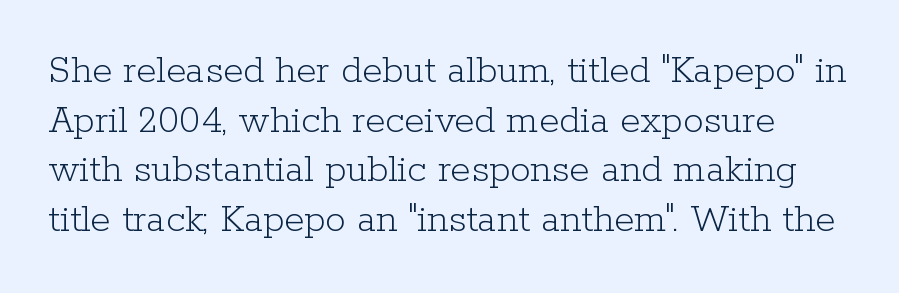
Q: Is the text bold? A: No.
Q: Is the text italic (slanted)? A: No, it is upright.
Q: Is the typeface a serif or a sans-serif typeface? A: Serif.
Q: Is the text underlined? A: No.
Q: Is the spacing between letters normal or unusually wide? A: Normal.
Q: Width (condensed, normal, or wide)? A: Normal.
Q: Stroke contrast? A: Low.
Q: x-height? A: Medium.
Q: Monospaced? A: No.
